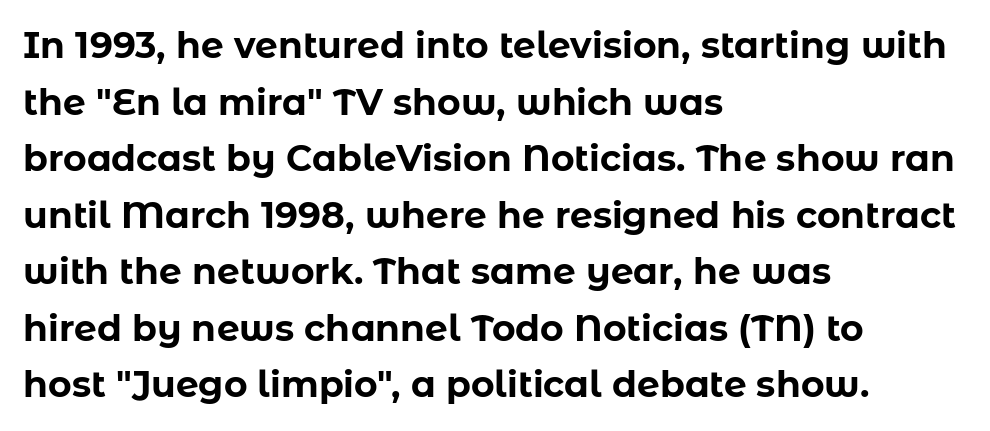
The rendering anchors every line to the left-hand side. The type family on display is of the sans-serif kind. Here the glyphs are tracked normally, forming tight word shapes. Rendered with straight, roman letterforms. The passage shown is typed in a proportional face where columns would drift. Whoever set this chose a conventional vertical rhythm.
